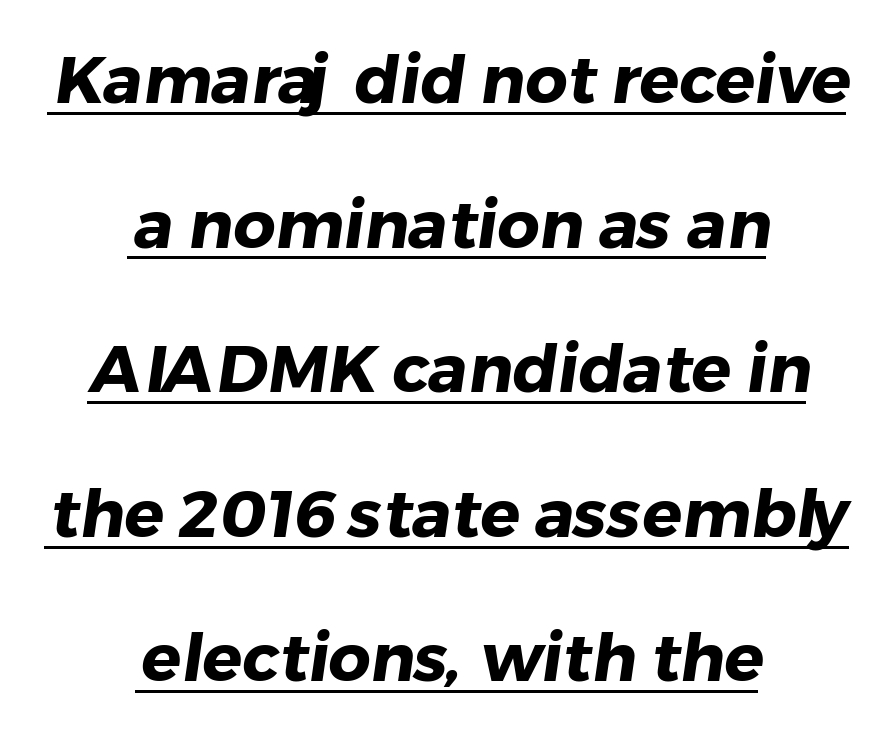
The image shows 66 px heavy sans-serif type; set centered, loose line spacing (2.19x), normal letter spacing, underlined; low stroke contrast and a medium x-height.
